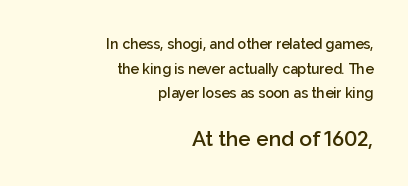
Students, this is semibold: more ink than regular, less than bold. Type size steps up from the first block to the second. This rendering features lettering with no underline. Letter spacing: default.
